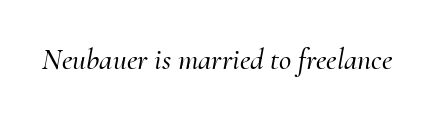
Q: Is the text italic (slanted)? A: Yes, it leans right by about 10 degrees.
Q: Is the typeface a serif or a sans-serif typeface? A: Serif.
Q: Is the text underlined? A: No.
Q: Is the spacing between letters normal or unusually wide? A: Normal.
Q: Width (condensed, normal, or wide)? A: Normal.
Q: Stroke contrast? A: Medium.
Q: x-height? A: Small.
Q: Monospaced? A: No.
